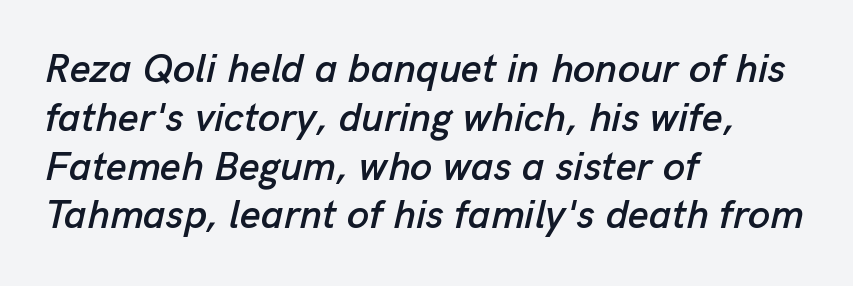
Q: Is the text italic (slanted)? A: Yes, it leans right by about 13 degrees.
Q: Is the text underlined? A: No.
Q: How is the paragraph aligned? A: Left-aligned.
Q: Is the spacing between letters normal or unusually wide? A: Normal.
Q: Width (condensed, normal, or wide)? A: Normal.
Q: Stroke contrast? A: Low.
Q: x-height? A: Medium.
Q: Monospaced? A: No.
